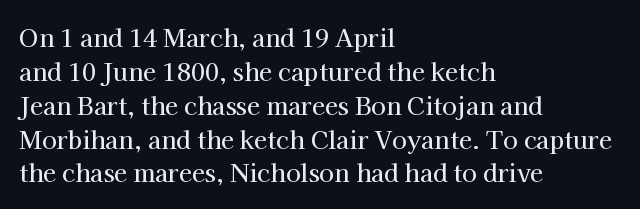
Q: Is the text italic (slanted)? A: No, it is upright.
Q: Is the text underlined? A: No.
Q: How is the paragraph aligned? A: Left-aligned.
Q: Is the spacing between letters normal or unusually wide? A: Normal.
Q: Is the spacing between lines tight, normal or loose? A: Normal.
